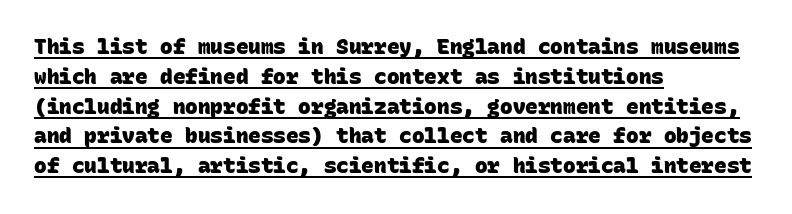
The image shows 21 px bold type; set left-aligned, normal line spacing (1.42x), normal letter spacing, underlined.
